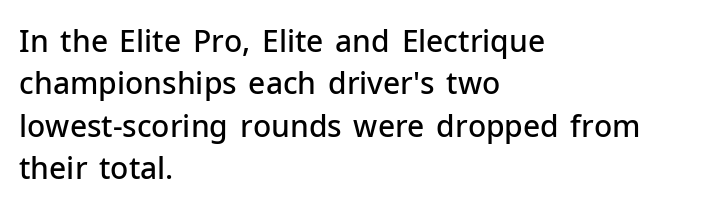
{"serif": "no", "italic": "no", "bold": "semi", "weight": "semibold", "width": "normal", "stroke_contrast": "low", "x_height": "medium", "monospaced": "no", "underline": "no", "align": "left", "line_spacing": "normal", "line_spacing_ratio": 1.41, "letter_spacing": "normal", "letter_spacing_em": 0.0, "glyph_px": 30}
